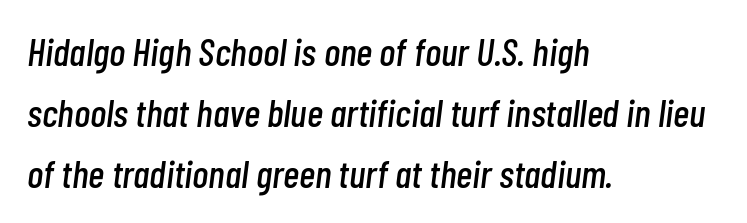
A bare baseline throughout the passage. Alignment: flush left. The rendering uses natural spacing where letterforms have individual widths. There's an unmistakable incline to the writing here. Each new line begins a customary step beneath the previous one.
